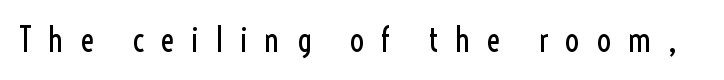
Q: Is the text bold? A: No.
Q: Is the text italic (slanted)? A: No, it is upright.
Q: Is the typeface a serif or a sans-serif typeface? A: Sans-serif.
Q: Is the text underlined? A: No.
Q: Is the spacing between letters normal or unusually wide? A: Unusually wide.
Q: Width (condensed, normal, or wide)? A: Condensed.
Q: x-height? A: Medium.
Q: Monospaced? A: No.
